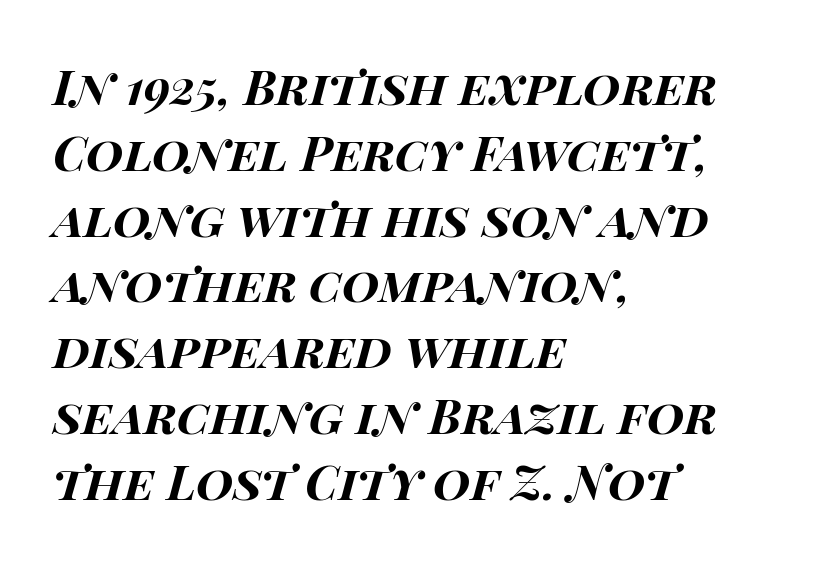
The image shows 48 px bold, wide type, italic (leaning right); set left-aligned, normal line spacing (1.37x), normal letter spacing, not underlined; high stroke contrast and a large x-height.
